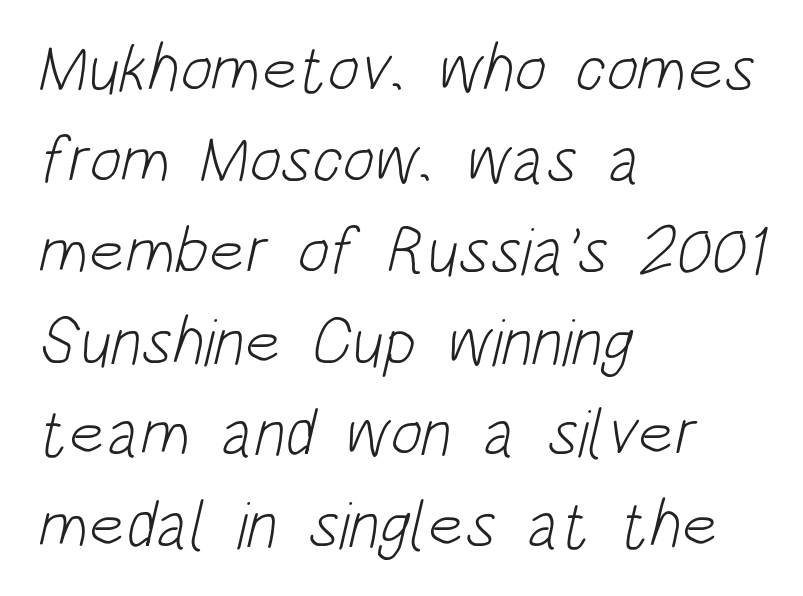
The letters advance in unequal steps, a hallmark of proportional type. Regular leading. Nope, no serifs anywhere on these letters. No extra ink here — the face is not bold. Here the glyphs are tracked normally, forming tight word shapes.
